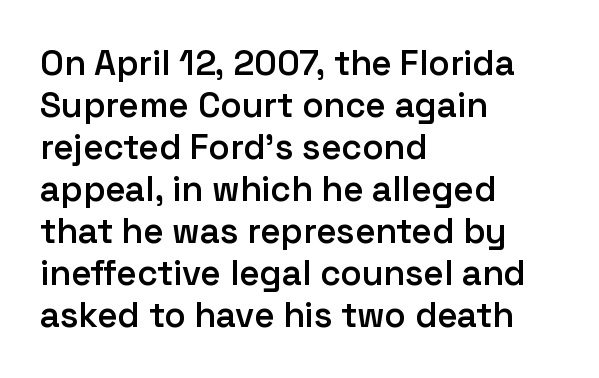
Glyph-to-glyph distance matches everyday printed text. What kind of face is this? One without serifs — a sans. The string is rendered with underlining switched off. Varying glyph widths throughout — classic text-font behaviour.
